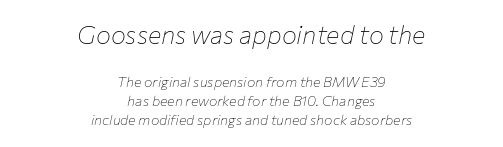
Q: Is the text bold? A: No.
Q: Is the text italic (slanted)? A: Yes, it leans right by about 12 degrees.
Q: Is the text underlined? A: No.
Q: How is the paragraph aligned? A: Centered.
Q: Is the spacing between letters normal or unusually wide? A: Normal.
Q: Is the spacing between lines tight, normal or loose? A: Normal.
Q: Which block of text is set in a larger size, the first (top) or the second (bottom)? A: The first (top) one.
